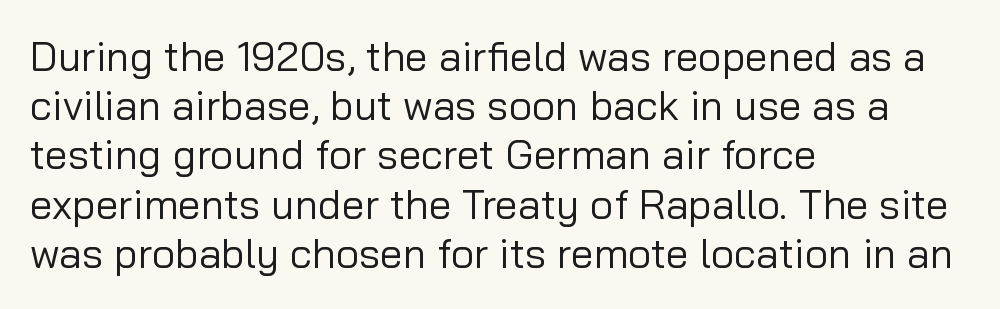
The image shows 41 px regular-weight sans-serif type, upright; set left-aligned, line spacing 1.2x, normal letter spacing, not underlined; low stroke contrast and a medium x-height.
